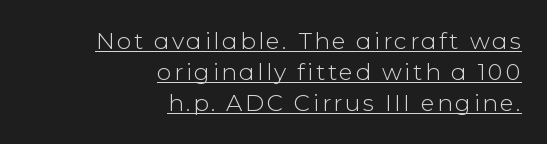
Q: Is the text bold? A: No.
Q: Is the text italic (slanted)? A: No, it is upright.
Q: Is the text underlined? A: Yes.
Q: How is the paragraph aligned? A: Right-aligned.
Q: Is the spacing between lines tight, normal or loose? A: Normal.
